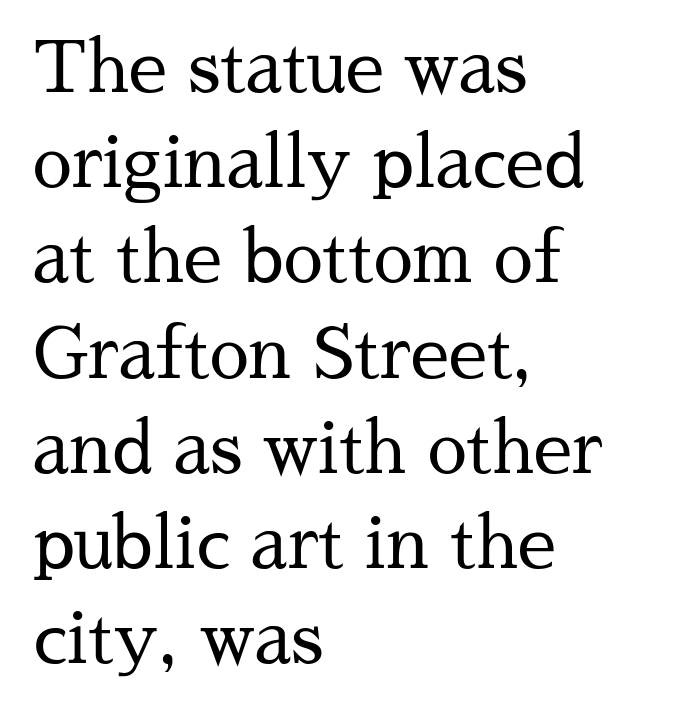
Nobody touched the tracking dial on this one. The leading is moderate, giving the passage an even texture. This is roman type, the default non-slanted kind. Font category for this specimen: serif. These glyphs show unthickened strokes, regular width or finer.
